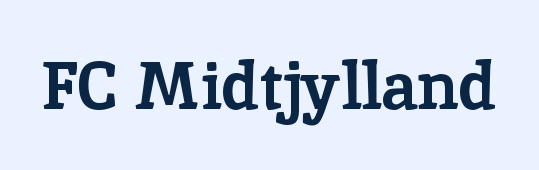
Q: Is the text bold? A: Yes.
Q: Is the text italic (slanted)? A: No, it is upright.
Q: Is the typeface a serif or a sans-serif typeface? A: Serif.
Q: Is the text underlined? A: No.
Q: Is the spacing between letters normal or unusually wide? A: Normal.
Q: Width (condensed, normal, or wide)? A: Normal.
Q: Stroke contrast? A: Low.
Q: x-height? A: Medium.
Q: Monospaced? A: No.
